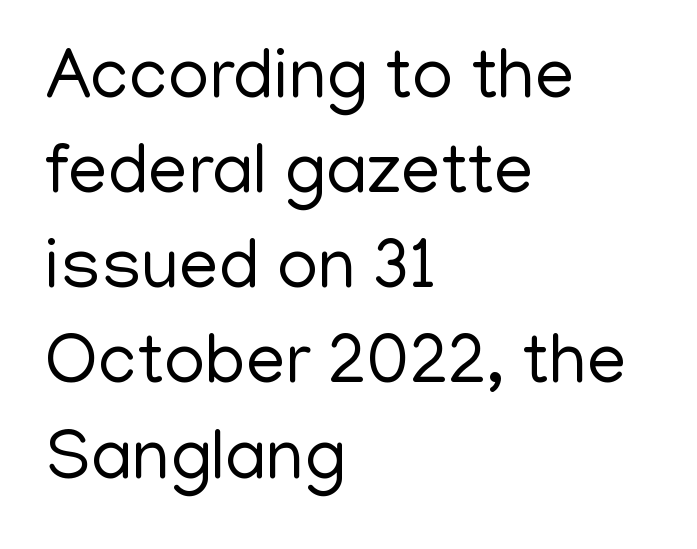
The image shows 71 px regular-weight sans-serif type, upright; set left-aligned, normal line spacing (1.34x), normal letter spacing, not underlined; low stroke contrast and a medium x-height.
